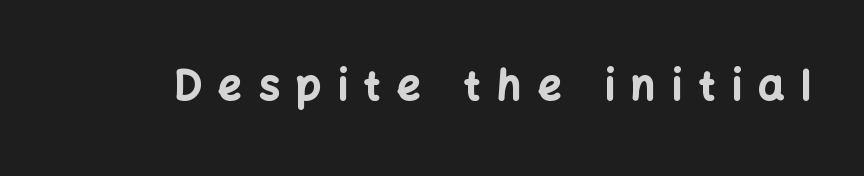
{"serif": "no", "italic": "no", "bold": "yes", "weight": "bold", "width": "normal", "stroke_contrast": "low", "x_height": "medium", "monospaced": "no", "underline": "no", "letter_spacing": "wide", "letter_spacing_em": 0.41, "glyph_px": 41}
